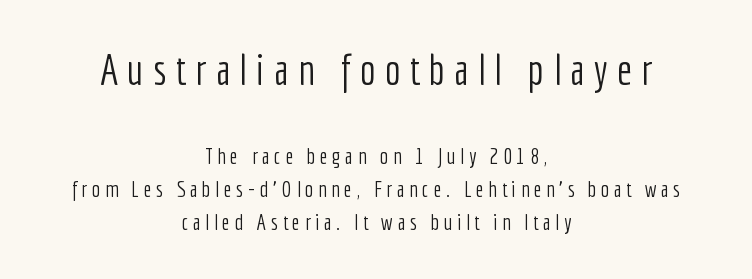
{"serif": "no", "italic": "no", "bold": "no", "weight": "light", "width": "condensed", "stroke_contrast": "low", "x_height": "medium", "monospaced": "no", "underline": "no", "align": "center", "line_spacing": "normal", "line_spacing_ratio": 1.5, "letter_spacing": "wide", "letter_spacing_em": 0.21, "larger_block": "first", "size_ratio": 1.95, "glyph_px": 43}
